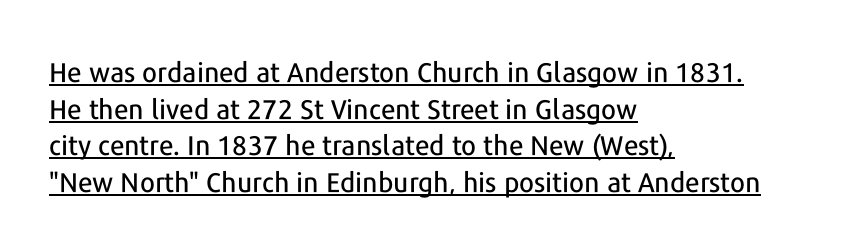
The image shows 27 px text type, upright; set left-aligned, normal line spacing (1.36x), normal letter spacing, underlined.
